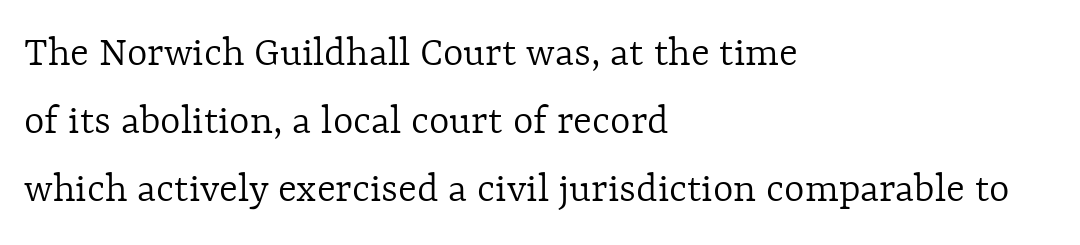
{"italic": "no", "bold": "no", "weight": "light", "width": "normal", "x_height": "medium", "monospaced": "no", "underline": "no", "align": "left", "line_spacing": "normal", "line_spacing_ratio": 1.55, "letter_spacing": "normal", "letter_spacing_em": 0.0, "glyph_px": 44}
